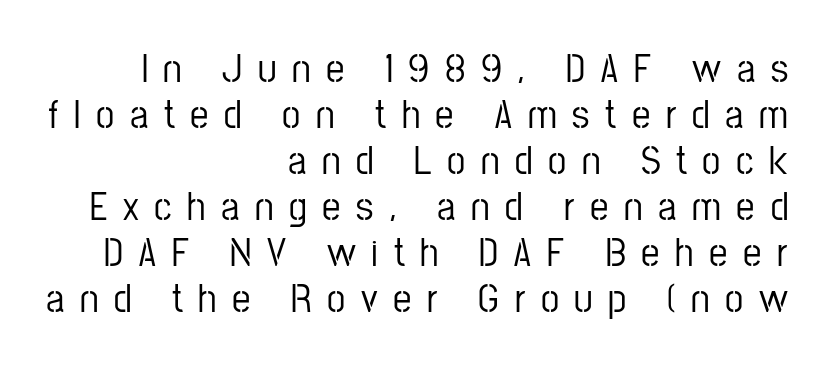
Q: Is the text italic (slanted)? A: No, it is upright.
Q: Is the typeface a serif or a sans-serif typeface? A: Sans-serif.
Q: Is the text underlined? A: No.
Q: How is the paragraph aligned? A: Right-aligned.
Q: Is the spacing between letters normal or unusually wide? A: Unusually wide.
Q: Is the spacing between lines tight, normal or loose? A: Tight.
Q: Width (condensed, normal, or wide)? A: Condensed.
Q: Stroke contrast? A: Low.
Q: x-height? A: Medium.
Q: Monospaced? A: No.
